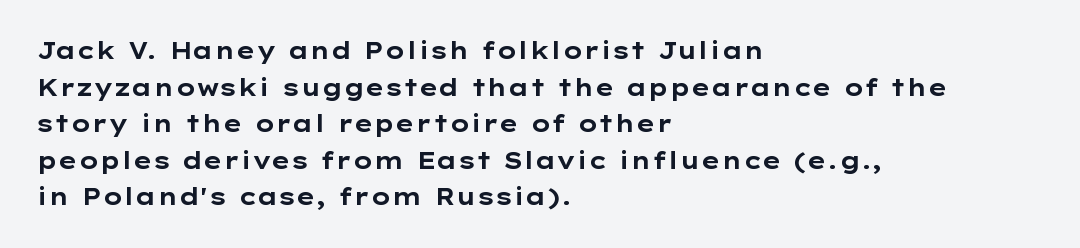
{"italic": "no", "bold": "yes", "underline": "no", "align": "left", "line_spacing": "normal", "line_spacing_ratio": 1.59, "letter_spacing": "normal", "letter_spacing_em": 0.0, "glyph_px": 23}
